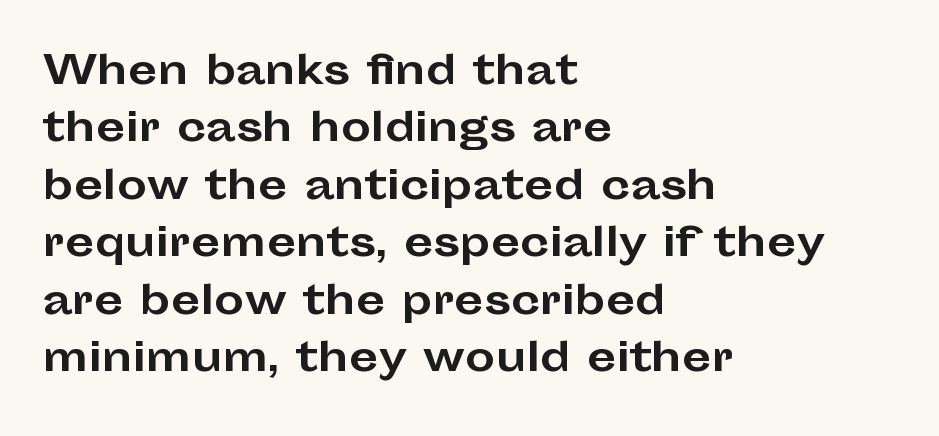
{"serif": "no", "italic": "no", "bold": "yes", "weight": "bold", "width": "wide", "stroke_contrast": "low", "x_height": "medium", "monospaced": "no", "underline": "no", "align": "left", "line_spacing": "normal", "line_spacing_ratio": 1.51, "letter_spacing": "normal", "letter_spacing_em": 0.0, "glyph_px": 38}
